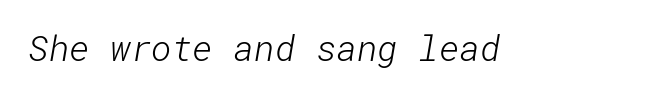
The image shows 35 px light sans-serif type; set normal letter spacing, not underlined; low stroke contrast and a medium x-height.
